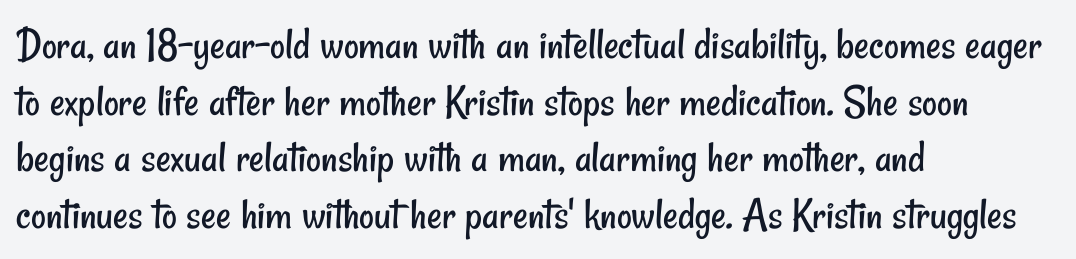
The image shows 46 px regular-weight, condensed sans-serif type; set left-aligned, line spacing 1.23x, normal letter spacing, not underlined; low stroke contrast and a small x-height.
